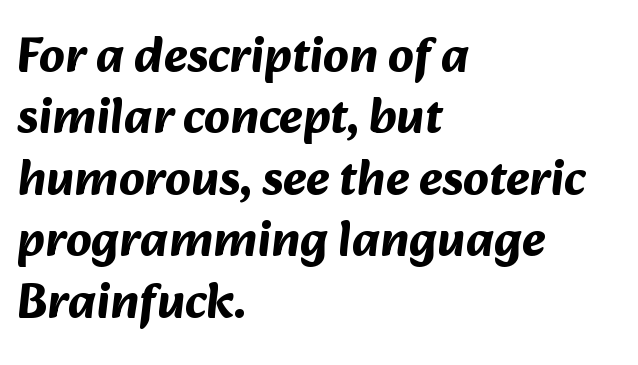
{"serif": "no", "bold": "yes", "weight": "bold", "width": "normal", "stroke_contrast": "medium", "x_height": "medium", "monospaced": "no", "underline": "no", "align": "left", "line_spacing_ratio": 1.23, "letter_spacing": "normal", "letter_spacing_em": 0.0, "glyph_px": 50}
